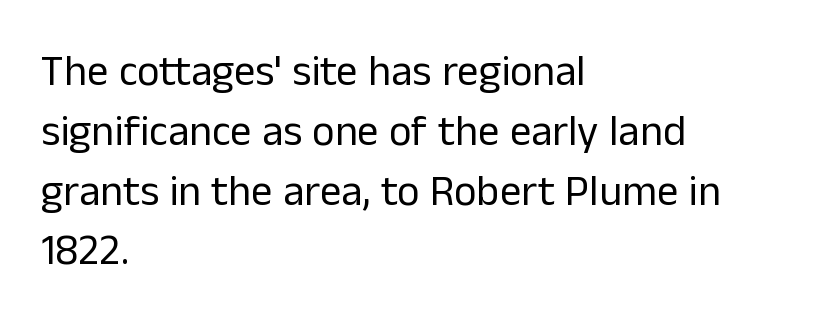
{"serif": "no", "italic": "no", "bold": "no", "weight": "regular", "width": "normal", "stroke_contrast": "low", "x_height": "medium", "monospaced": "no", "underline": "no", "align": "left", "line_spacing": "normal", "line_spacing_ratio": 1.39, "letter_spacing": "normal", "letter_spacing_em": 0.0, "glyph_px": 43}
